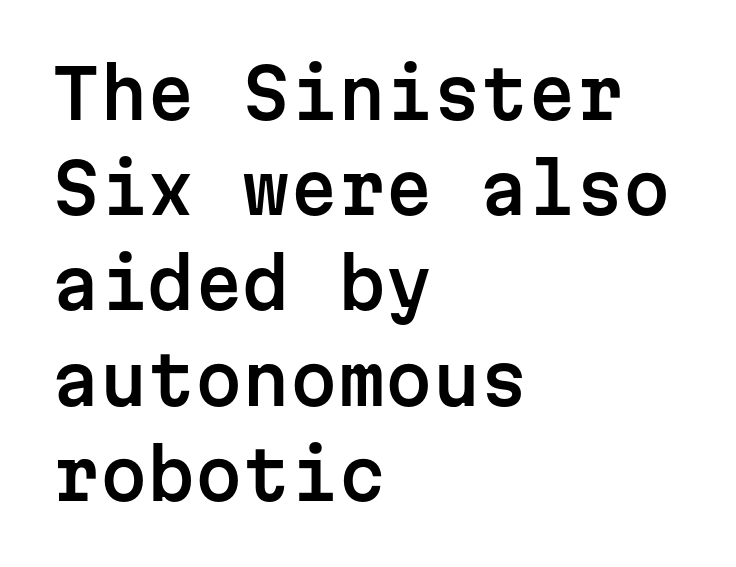
The image shows 68 px sans-serif type, upright, monospaced; set left-aligned, normal line spacing (1.4x), normal letter spacing, not underlined; low stroke contrast and a medium x-height.
